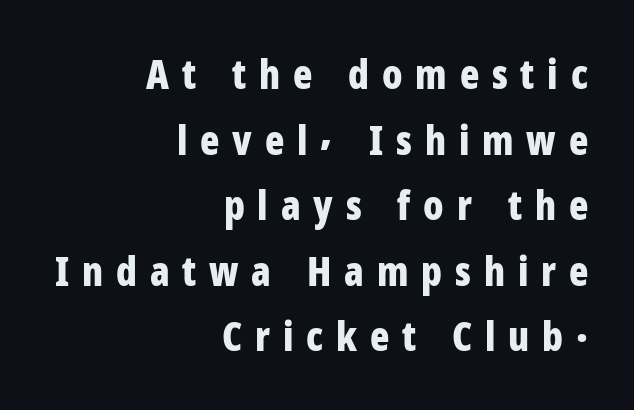
{"serif": "no", "italic": "no", "bold": "yes", "weight": "bold", "width": "condensed", "stroke_contrast": "low", "x_height": "medium", "monospaced": "no", "underline": "no", "align": "right", "line_spacing": "normal", "line_spacing_ratio": 1.64, "letter_spacing": "wide", "letter_spacing_em": 0.32, "glyph_px": 40}
